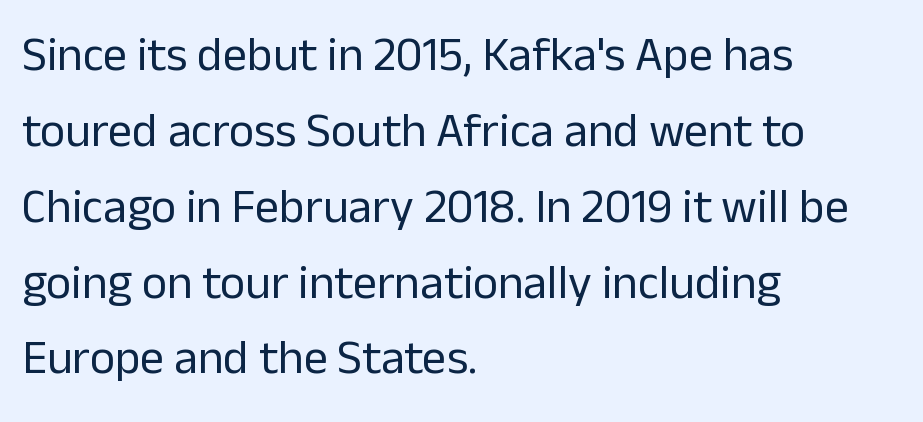
The specimen reads as upright at a glance. Is the stroke heavy? The answer is a plain regular-or-lighter. Any mark beneath the type? The region is blank. Interline gaps are of average width in this sample.
